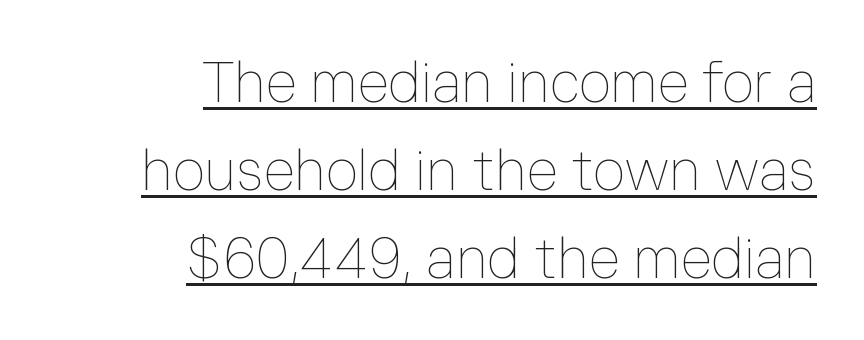
Designer's note — italics off, roman on. Honestly, the underline is the first thing you notice here. One glance says typical: line gaps are just what's usual. Where is the straight margin? On the right. The face used here is proportionally spaced, like ordinary book or web type. A quiet, ordinary-to-light weight characterises the typeface.
